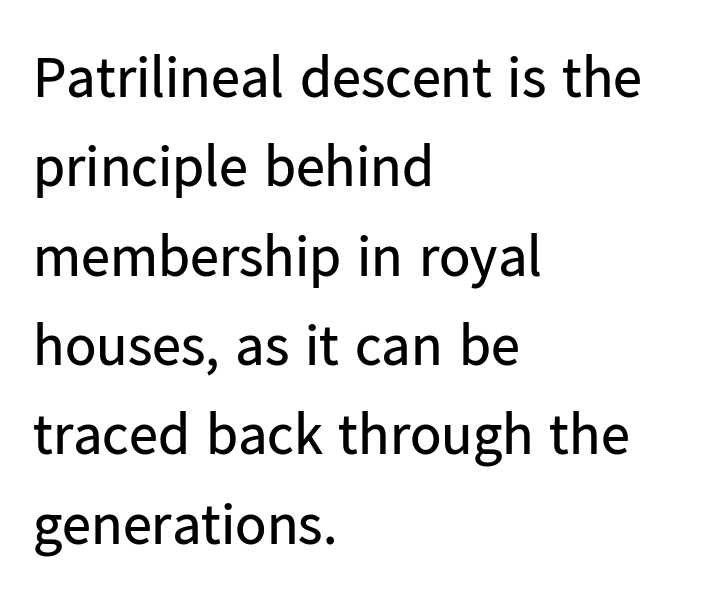
The image shows 58 px regular-weight sans-serif type, upright; set left-aligned, normal line spacing (1.54x), normal letter spacing, not underlined; low stroke contrast and a medium x-height.
